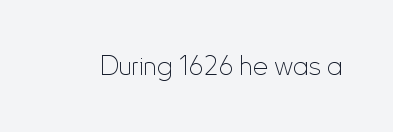
The image shows 27 px text type, upright; set normal letter spacing, not underlined.
